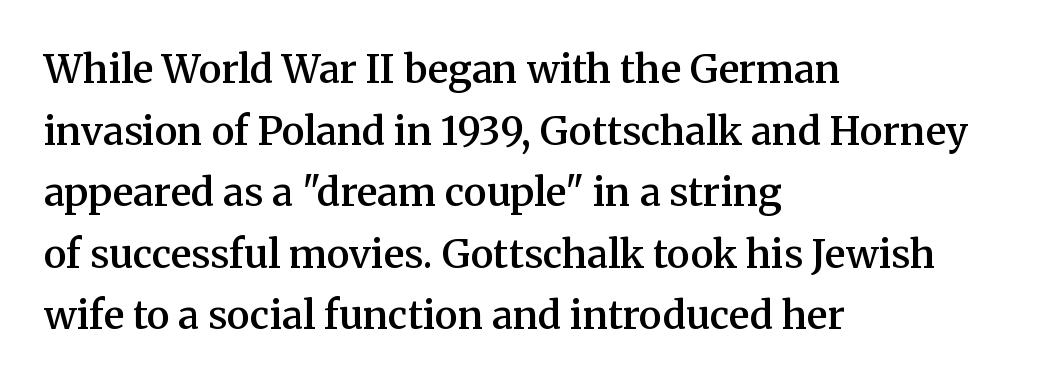
Tracking value appears to be zero — textbook default spacing. No italicization has been applied; the sample stays upright. Regarding serifs, this sample has them. The strokes are fattened partway — semibold, not bold.
